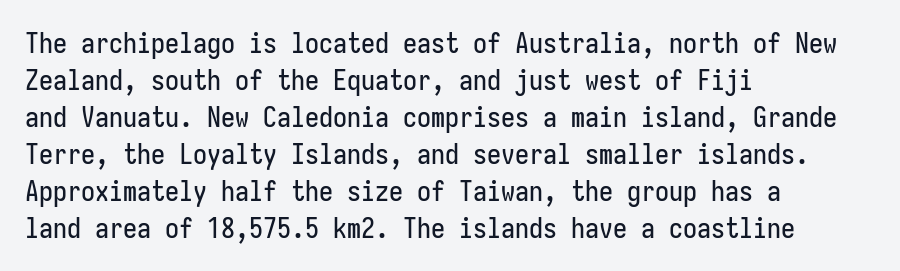
The image shows 28 px condensed sans-serif type, upright, monospaced; set left-aligned, normal line spacing (1.32x), normal letter spacing, not underlined; low stroke contrast and a medium x-height.
